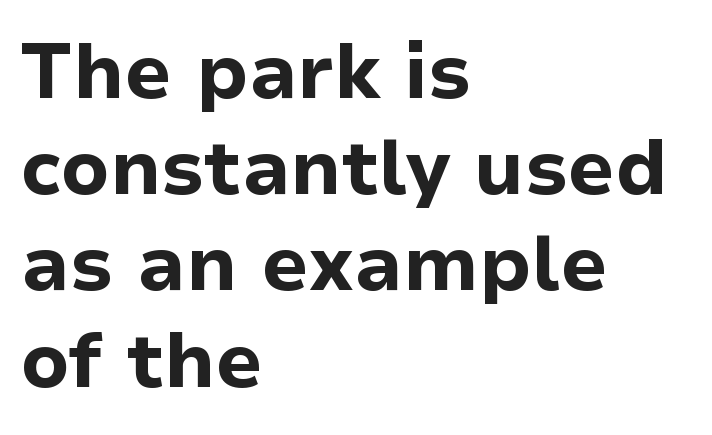
{"serif": "no", "italic": "no", "bold": "yes", "weight": "bold", "width": "normal", "stroke_contrast": "low", "x_height": "medium", "monospaced": "no", "underline": "no", "align": "left", "line_spacing": "normal", "line_spacing_ratio": 1.25, "letter_spacing": "normal", "letter_spacing_em": 0.0, "glyph_px": 77}
